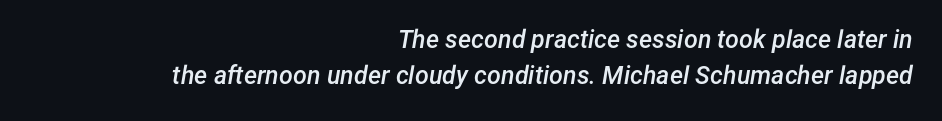
Caption: standard tracking, unaltered. The rendering anchors every line to the right-hand side. When letters slant like this, we call the style italic. No word sits above an underline.
